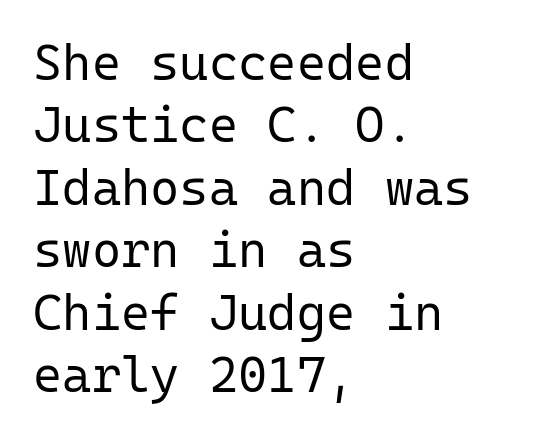
The image shows 50 px regular-weight sans-serif type, upright, monospaced; set left-aligned, normal line spacing (1.25x), normal letter spacing, not underlined; low stroke contrast and a medium x-height.
